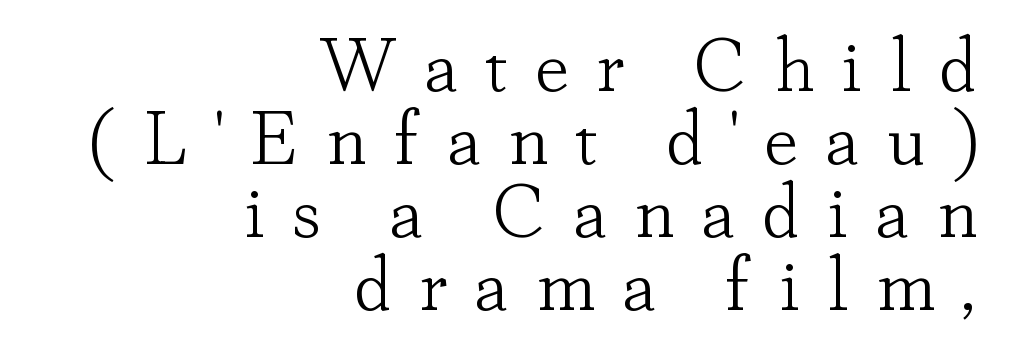
Q: Is the text bold? A: No.
Q: Is the text italic (slanted)? A: No, it is upright.
Q: Is the typeface a serif or a sans-serif typeface? A: Serif.
Q: Is the text underlined? A: No.
Q: How is the paragraph aligned? A: Right-aligned.
Q: Is the spacing between letters normal or unusually wide? A: Unusually wide.
Q: Is the spacing between lines tight, normal or loose? A: Tight.
Q: Width (condensed, normal, or wide)? A: Normal.
Q: Stroke contrast? A: Low.
Q: x-height? A: Small.
Q: Monospaced? A: No.
